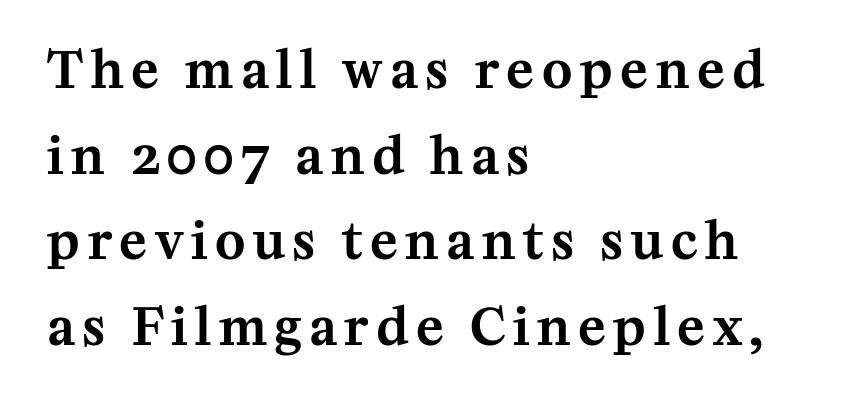
The image shows 51 px serif type, upright; set left-aligned, normal line spacing (1.68x), not underlined; medium stroke contrast and a medium x-height.
